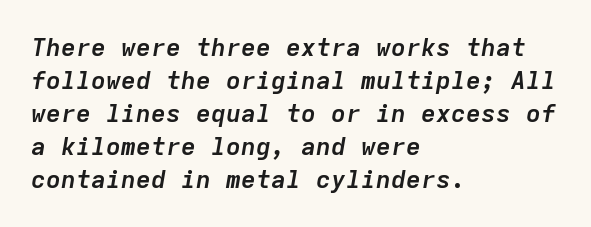
The image shows 25 px bold type, italic (leaning right); set left-aligned, normal line spacing (1.32x), normal letter spacing, not underlined.
